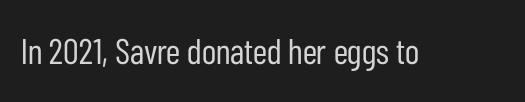
Q: Is the text bold? A: No.
Q: Is the text italic (slanted)? A: No, it is upright.
Q: Is the typeface a serif or a sans-serif typeface? A: Sans-serif.
Q: Is the text underlined? A: No.
Q: Is the spacing between letters normal or unusually wide? A: Normal.
Q: Width (condensed, normal, or wide)? A: Condensed.
Q: Stroke contrast? A: Low.
Q: x-height? A: Medium.
Q: Monospaced? A: No.
